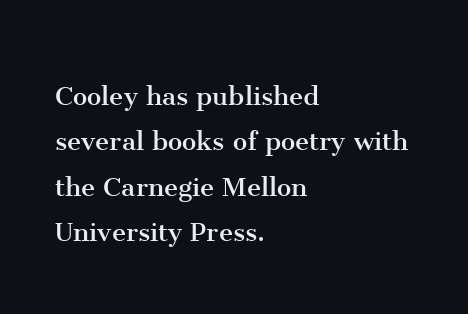
Q: Is the text bold? A: No.
Q: Is the text italic (slanted)? A: No, it is upright.
Q: Is the typeface a serif or a sans-serif typeface? A: Serif.
Q: Is the text underlined? A: No.
Q: How is the paragraph aligned? A: Left-aligned.
Q: Is the spacing between letters normal or unusually wide? A: Normal.
Q: Is the spacing between lines tight, normal or loose? A: Normal.
Q: Width (condensed, normal, or wide)? A: Normal.
Q: Stroke contrast? A: Medium.
Q: x-height? A: Medium.
Q: Monospaced? A: No.
